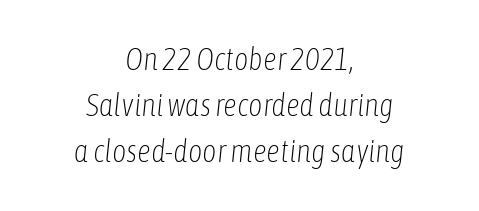
{"italic": "yes", "lean": "right", "slant_degrees": 6, "bold": "no", "weight": "light", "width": "condensed", "stroke_contrast": "low", "x_height": "medium", "monospaced": "no", "underline": "no", "align": "center", "line_spacing": "normal", "line_spacing_ratio": 1.49, "letter_spacing": "normal", "letter_spacing_em": 0.0, "glyph_px": 31}
